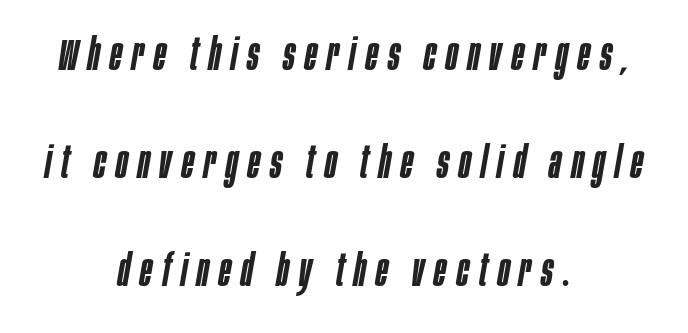
The rag falls on both sides of this text block equally. Quick note: italic. These lines are rendered in a variable-pitch font. The letters are spread apart with noticeably loose tracking. The lines are spread far apart with generous leading.
